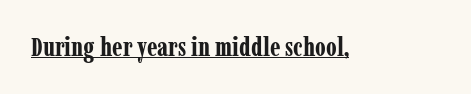
Q: Is the text bold? A: Yes.
Q: Is the text italic (slanted)? A: No, it is upright.
Q: Is the text underlined? A: Yes.
Q: Is the spacing between letters normal or unusually wide? A: Normal.
